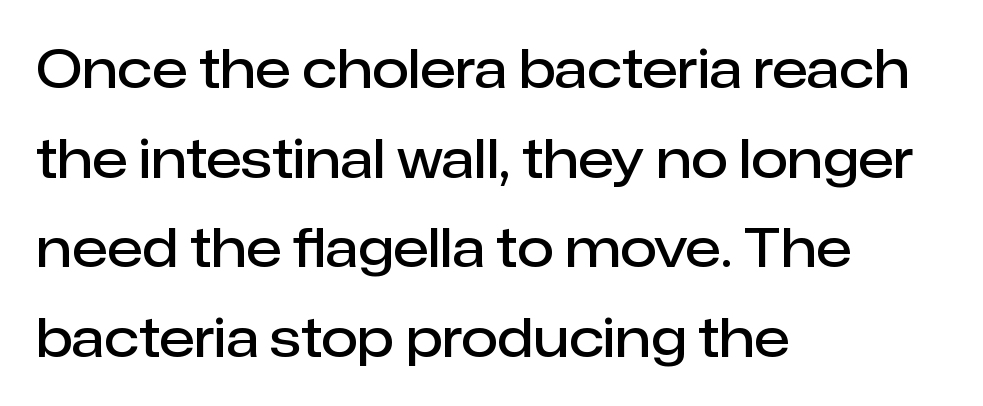
{"serif": "no", "italic": "no", "bold": "semi", "weight": "semibold", "width": "normal", "stroke_contrast": "low", "x_height": "medium", "monospaced": "no", "underline": "no", "align": "left", "line_spacing": "normal", "line_spacing_ratio": 1.69, "letter_spacing": "normal", "letter_spacing_em": 0.0, "glyph_px": 53}
